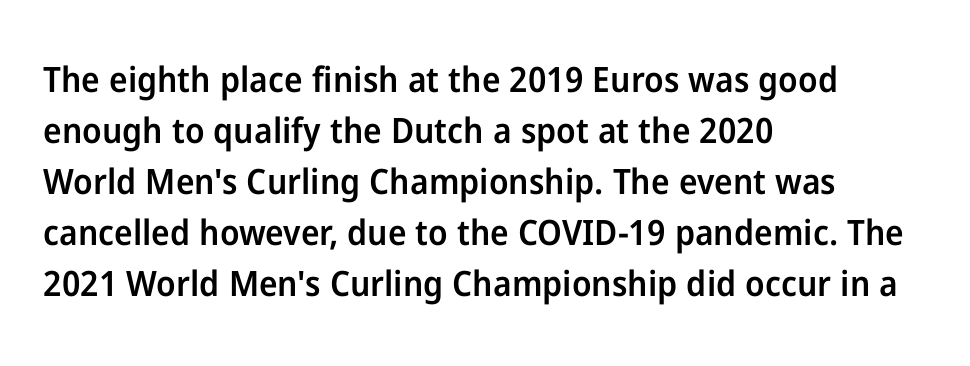
{"serif": "no", "italic": "no", "bold": "semi", "weight": "semibold", "width": "normal", "stroke_contrast": "low", "x_height": "medium", "monospaced": "no", "underline": "no", "align": "left", "line_spacing": "normal", "line_spacing_ratio": 1.46, "letter_spacing": "normal", "letter_spacing_em": 0.0, "glyph_px": 35}
